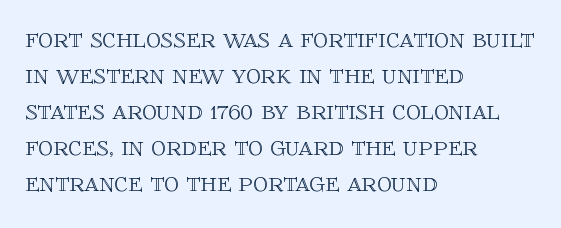
{"italic": "no", "width": "normal", "x_height": "large", "monospaced": "no", "underline": "no", "align": "left", "line_spacing_ratio": 1.24, "letter_spacing": "normal", "letter_spacing_em": 0.0, "glyph_px": 29}
